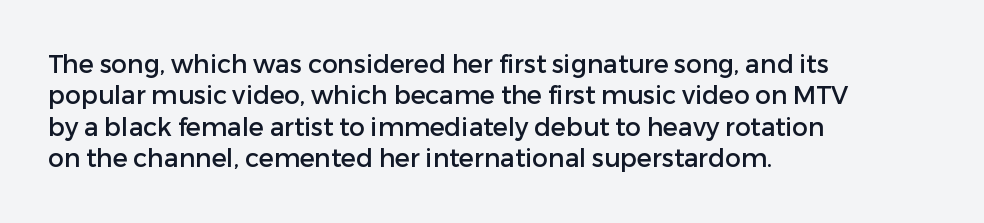
{"italic": "no", "underline": "no", "align": "left", "line_spacing": "normal", "line_spacing_ratio": 1.26, "letter_spacing": "normal", "letter_spacing_em": 0.0, "glyph_px": 25}
